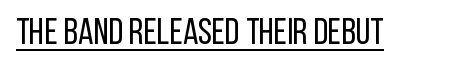
The weight would be labelled regular, book, light, or lighter still. The letters stand straight up with perfectly vertical stems. Letter spacing: default. Students, observe the line beneath the letters — that is underlining.
